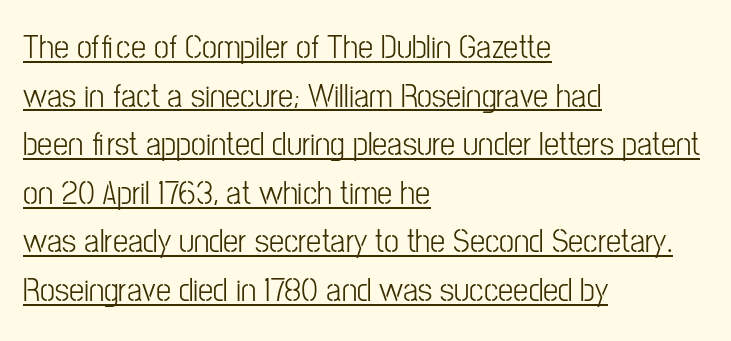
{"serif": "no", "italic": "no", "bold": "no", "weight": "light", "width": "condensed", "stroke_contrast": "low", "x_height": "medium", "monospaced": "no", "underline": "yes", "align": "left", "line_spacing": "normal", "line_spacing_ratio": 1.43, "letter_spacing": "normal", "letter_spacing_em": 0.0, "glyph_px": 34}
